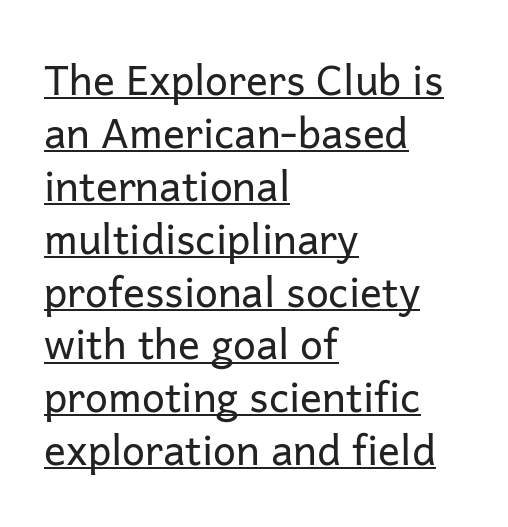
Compared with undecorated copy, this sample adds a rule below the words. Typographically, this falls in the sans-serif category. Counters stay open thanks to moderate or lighter strokes. Looks like regular typesetting: each glyph gets only the width it needs.
